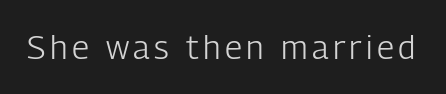
Check where the strokes stop: nothing finishes them off — pure sans. No chunkiness to these letters — they're not bold. Note the varied advance widths — an 'i' is clearly narrower than an 'm'. Letters rest on an invisible, unmarked baseline. Style check: upright.
